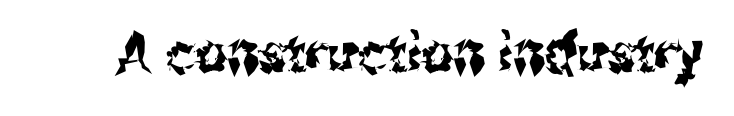
Note the varied advance widths — an 'i' is clearly narrower than an 'm'. Tall strokes in this sample are plumb rather than angled. The gap between lines stays unmarked. In terms of letterspacing, this is plain default setting.
